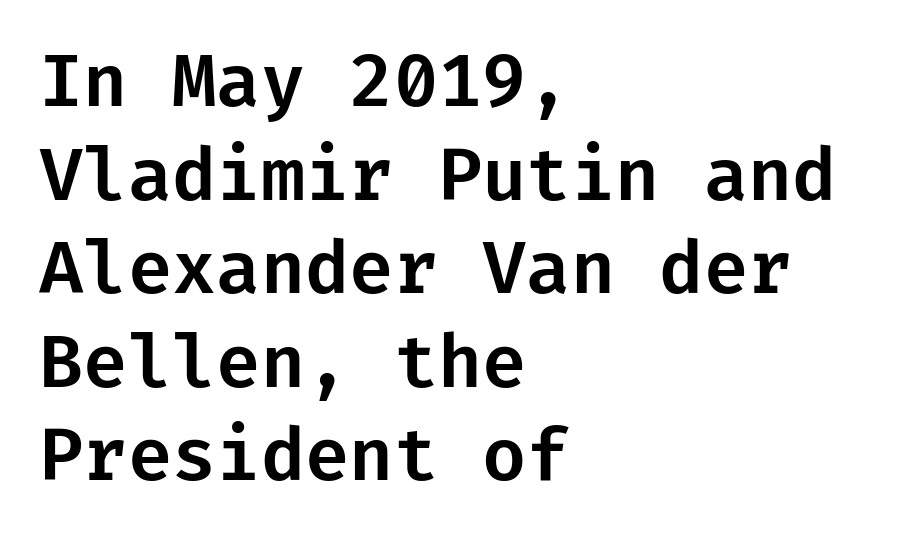
Q: Is the text italic (slanted)? A: No, it is upright.
Q: Is the typeface a serif or a sans-serif typeface? A: Sans-serif.
Q: Is the text underlined? A: No.
Q: How is the paragraph aligned? A: Left-aligned.
Q: Is the spacing between letters normal or unusually wide? A: Normal.
Q: Is the spacing between lines tight, normal or loose? A: Normal.
Q: Width (condensed, normal, or wide)? A: Normal.
Q: Stroke contrast? A: Low.
Q: x-height? A: Medium.
